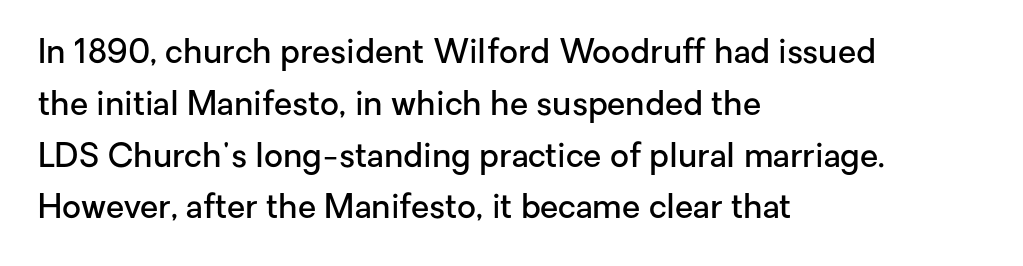
{"serif": "no", "italic": "no", "bold": "semi", "weight": "semibold", "width": "normal", "stroke_contrast": "low", "x_height": "medium", "monospaced": "no", "underline": "no", "align": "left", "line_spacing": "normal", "line_spacing_ratio": 1.57, "letter_spacing": "normal", "letter_spacing_em": 0.0, "glyph_px": 33}
